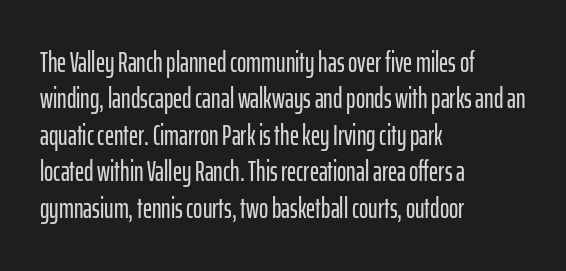
Q: Is the text italic (slanted)? A: No, it is upright.
Q: Is the typeface a serif or a sans-serif typeface? A: Sans-serif.
Q: Is the text underlined? A: No.
Q: How is the paragraph aligned? A: Left-aligned.
Q: Is the spacing between letters normal or unusually wide? A: Normal.
Q: Is the spacing between lines tight, normal or loose? A: Normal.
Q: Width (condensed, normal, or wide)? A: Condensed.
Q: Stroke contrast? A: Low.
Q: x-height? A: Medium.
Q: Monospaced? A: No.
